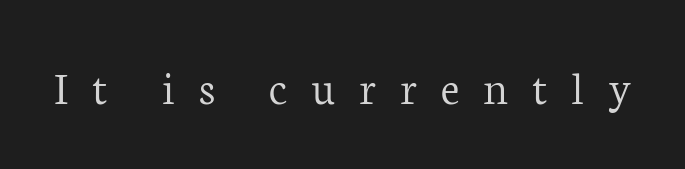
{"serif": "yes", "italic": "no", "bold": "no", "weight": "light", "width": "normal", "stroke_contrast": "low", "x_height": "medium", "monospaced": "no", "underline": "no", "letter_spacing": "wide", "letter_spacing_em": 0.48, "glyph_px": 49}
